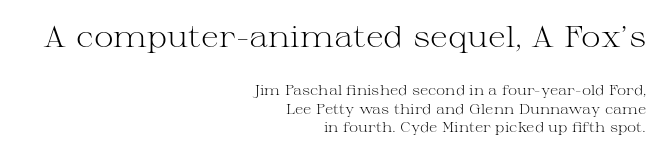
The baseline area is clear. You get the large type first, then a drop to smaller type. The letters advance in unequal steps, a hallmark of proportional type. Old-style or modern, the face here clearly has serifs.
